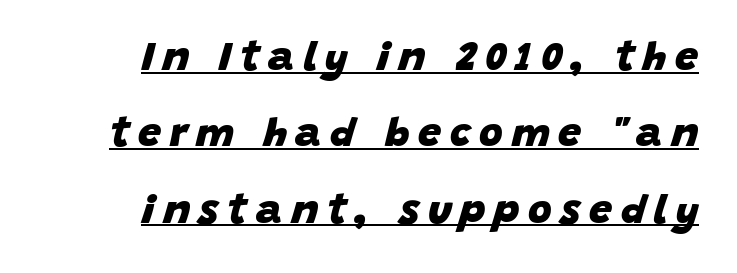
Quick note: underline on. Look at the tracking — it's clearly loosened, letters drifting apart. The rendering applies a slant to the glyphs. The compositor pushed each line to the right boundary.
